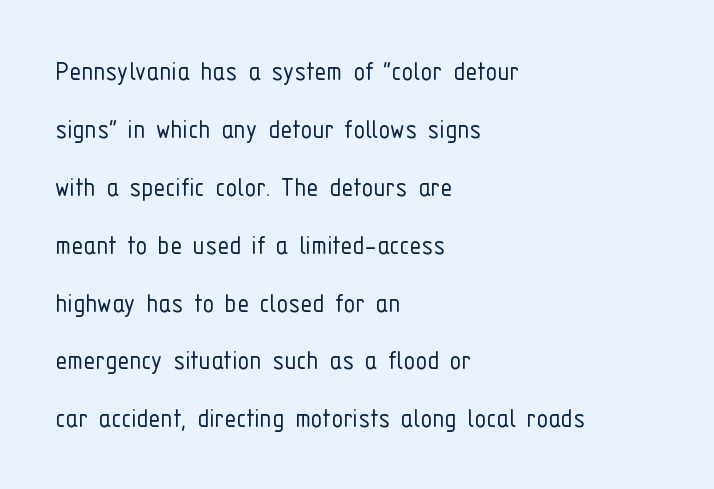
The image shows 30 px light, condensed sans-serif type, upright; set left-aligned, loose line spacing (1.93x), normal letter spacing, not underlined; low stroke contrast and a medium x-height.
